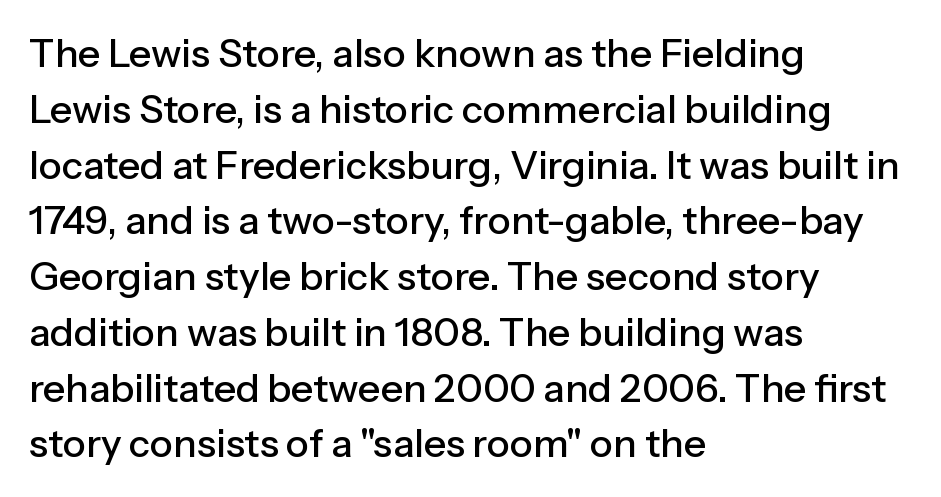
Q: Is the text italic (slanted)? A: No, it is upright.
Q: Is the typeface a serif or a sans-serif typeface? A: Sans-serif.
Q: Is the text underlined? A: No.
Q: How is the paragraph aligned? A: Left-aligned.
Q: Is the spacing between letters normal or unusually wide? A: Normal.
Q: Is the spacing between lines tight, normal or loose? A: Normal.
Q: Width (condensed, normal, or wide)? A: Normal.
Q: Stroke contrast? A: Low.
Q: x-height? A: Medium.
Q: Monospaced? A: No.
